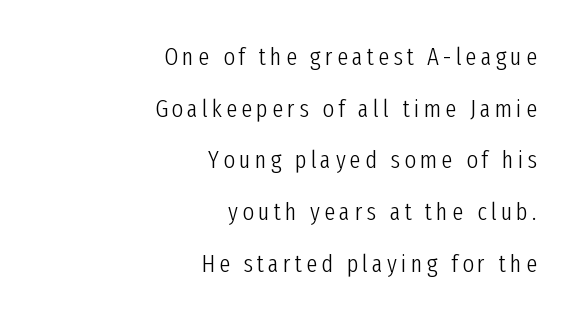
The image shows 25 px text type, upright; set right-aligned, loose line spacing (2.07x), not underlined.
